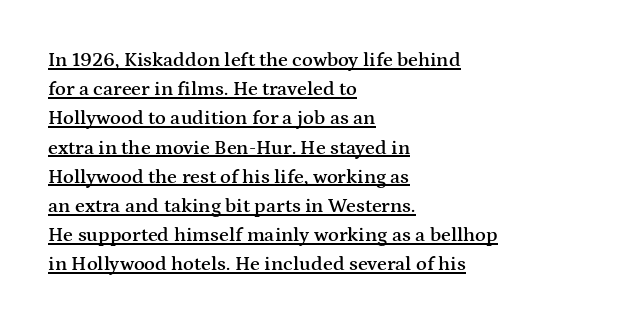
The image shows 20 px text type, upright; set left-aligned, normal line spacing (1.46x), normal letter spacing, underlined.
